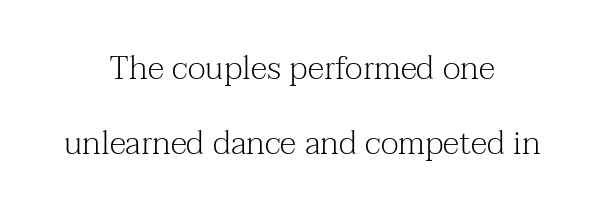
{"serif": "yes", "italic": "no", "bold": "no", "weight": "light", "width": "normal", "stroke_contrast": "medium", "x_height": "medium", "monospaced": "no", "underline": "no", "align": "center", "line_spacing": "loose", "line_spacing_ratio": 2.26, "letter_spacing": "normal", "letter_spacing_em": 0.0, "glyph_px": 33}
